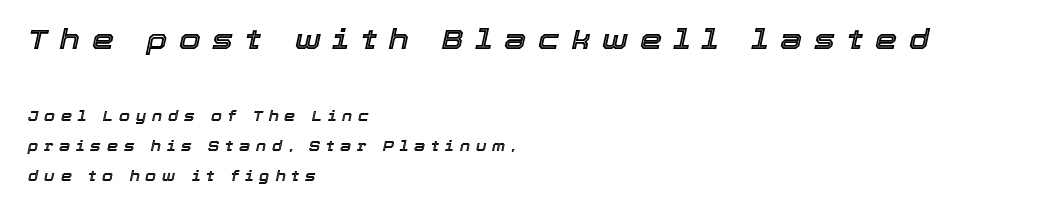
The text block is weighted toward the left margin, trailing off unevenly rightward. In this sample the first text group is rendered at the bigger scale. Does the lettering tilt? It does — this is italic. The area under the type is left untouched.
